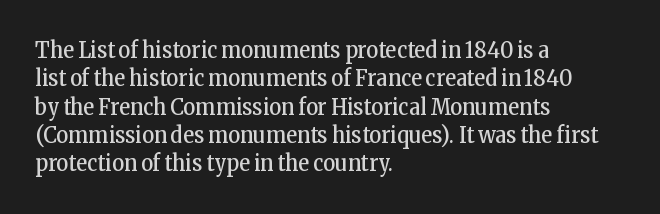
Q: Is the text bold? A: No.
Q: Is the text italic (slanted)? A: No, it is upright.
Q: Is the text underlined? A: No.
Q: How is the paragraph aligned? A: Left-aligned.
Q: Is the spacing between letters normal or unusually wide? A: Normal.
